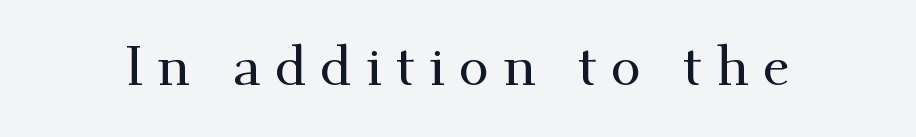
Q: Is the text italic (slanted)? A: No, it is upright.
Q: Is the typeface a serif or a sans-serif typeface? A: Serif.
Q: Is the text underlined? A: No.
Q: Is the spacing between letters normal or unusually wide? A: Unusually wide.
Q: Width (condensed, normal, or wide)? A: Normal.
Q: Stroke contrast? A: Medium.
Q: x-height? A: Small.
Q: Monospaced? A: No.
